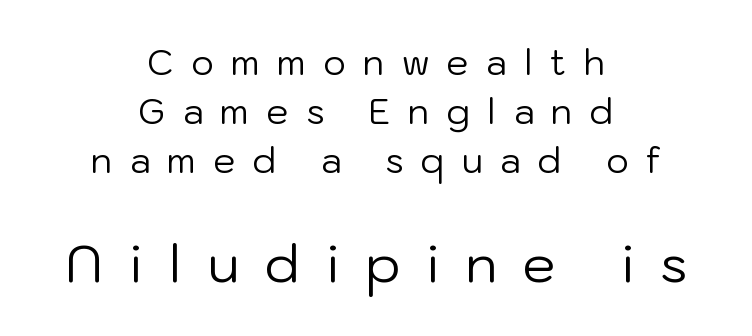
The line-height multiplier appears to be the usual default. Only glyphs here, with clear space below each row. The lines are quadded center. Are there feet on the stems? There aren't — it's a sans.
